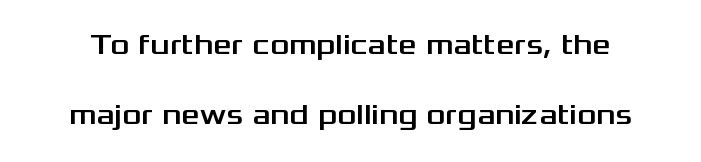
Q: Is the text italic (slanted)? A: No, it is upright.
Q: Is the typeface a serif or a sans-serif typeface? A: Sans-serif.
Q: Is the text underlined? A: No.
Q: Is the spacing between letters normal or unusually wide? A: Normal.
Q: Is the spacing between lines tight, normal or loose? A: Loose.
Q: Width (condensed, normal, or wide)? A: Wide.
Q: Stroke contrast? A: Medium.
Q: x-height? A: Medium.
Q: Monospaced? A: No.
